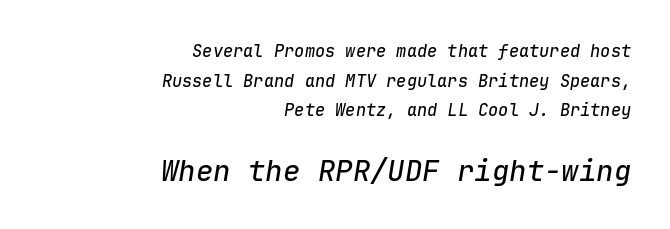
The image shows 29 px text type, italic (leaning right), monospaced; set right-aligned, line spacing 1.74x, normal letter spacing, not underlined; the second (bottom) block is 1.71x larger; low stroke contrast and a medium x-height.
